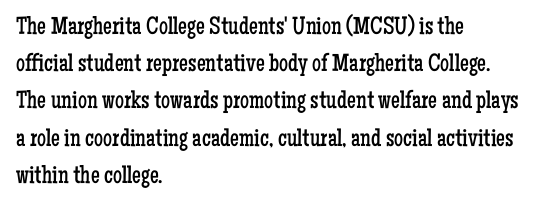
Q: Is the text bold? A: No.
Q: Is the text italic (slanted)? A: No, it is upright.
Q: Is the text underlined? A: No.
Q: How is the paragraph aligned? A: Left-aligned.
Q: Is the spacing between letters normal or unusually wide? A: Normal.
Q: Is the spacing between lines tight, normal or loose? A: Normal.
